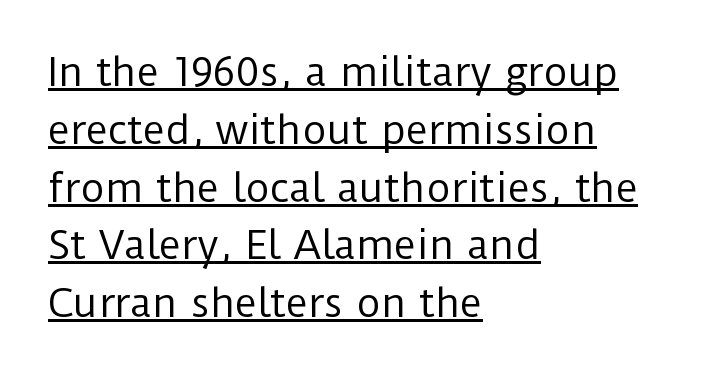
These glyphs show unthickened strokes, regular width or finer. Quick note: interline space is typical. A typesetter would mark this as roman, not italic. Do the characters align in a grid? No, the font is proportional. What decoration does the sample have? An underline.
